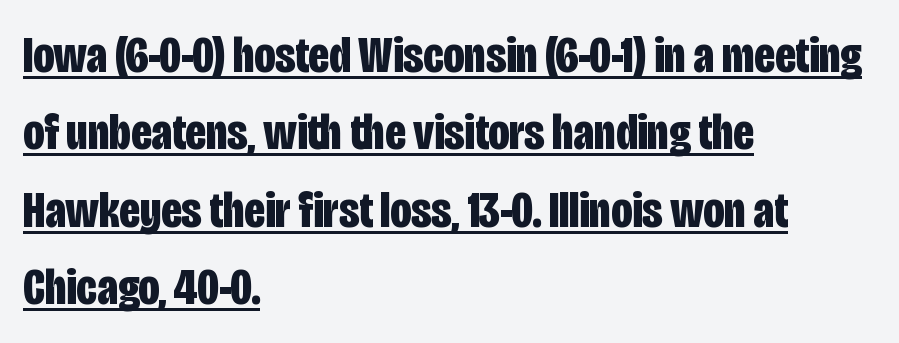
The face used here has the dense, thick strokes of a bold. This rendering uses left alignment, leaving the right contour irregular. The string is rendered with underlining switched on. Baseline-to-baseline distance is the conventional proportion of letter height. Each letter keeps its own natural width here, so spacing adapts to shape.
